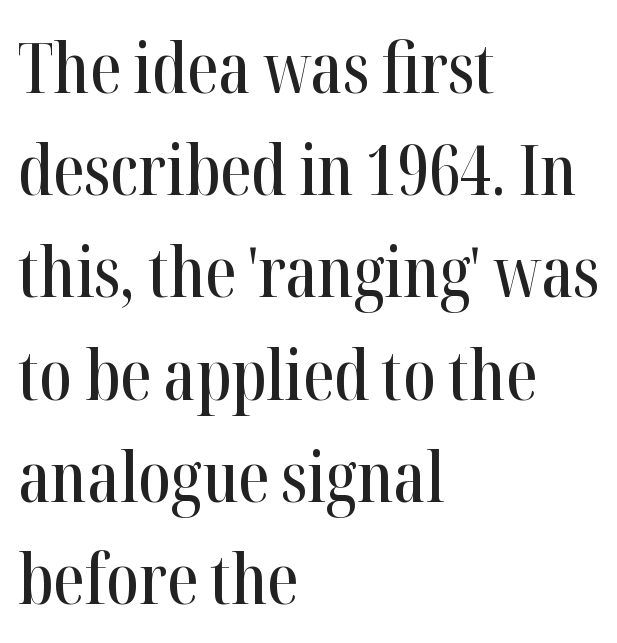
Q: Is the text italic (slanted)? A: No, it is upright.
Q: Is the typeface a serif or a sans-serif typeface? A: Serif.
Q: Is the text underlined? A: No.
Q: How is the paragraph aligned? A: Left-aligned.
Q: Is the spacing between letters normal or unusually wide? A: Normal.
Q: Is the spacing between lines tight, normal or loose? A: Normal.
Q: Width (condensed, normal, or wide)? A: Condensed.
Q: Stroke contrast? A: High.
Q: x-height? A: Medium.
Q: Monospaced? A: No.
